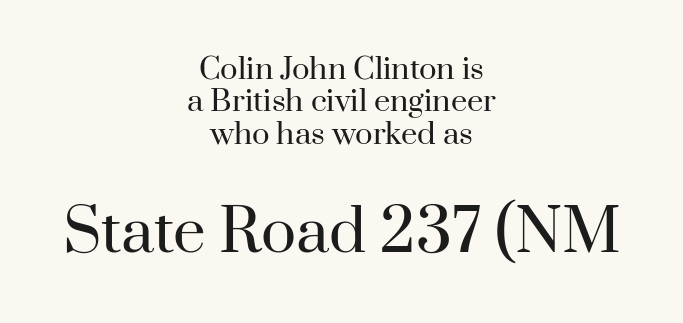
Q: Is the text bold? A: No.
Q: Is the text italic (slanted)? A: No, it is upright.
Q: Is the typeface a serif or a sans-serif typeface? A: Serif.
Q: Is the text underlined? A: No.
Q: How is the paragraph aligned? A: Centered.
Q: Is the spacing between letters normal or unusually wide? A: Normal.
Q: Is the spacing between lines tight, normal or loose? A: Tight.
Q: Which block of text is set in a larger size, the first (top) or the second (bottom)? A: The second (bottom) one.
Q: Width (condensed, normal, or wide)? A: Normal.
Q: Stroke contrast? A: High.
Q: x-height? A: Small.
Q: Monospaced? A: No.
